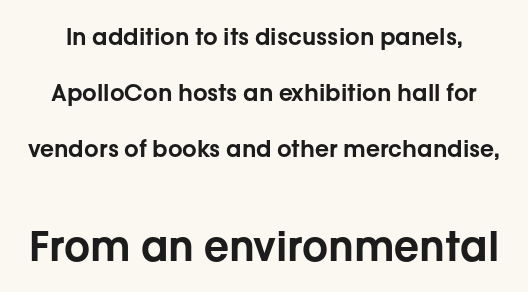
Q: Is the text italic (slanted)? A: No, it is upright.
Q: Is the typeface a serif or a sans-serif typeface? A: Sans-serif.
Q: Is the text underlined? A: No.
Q: Is the spacing between letters normal or unusually wide? A: Normal.
Q: Is the spacing between lines tight, normal or loose? A: Loose.
Q: Which block of text is set in a larger size, the first (top) or the second (bottom)? A: The second (bottom) one.
Q: Width (condensed, normal, or wide)? A: Normal.
Q: Stroke contrast? A: Low.
Q: x-height? A: Medium.
Q: Monospaced? A: No.
